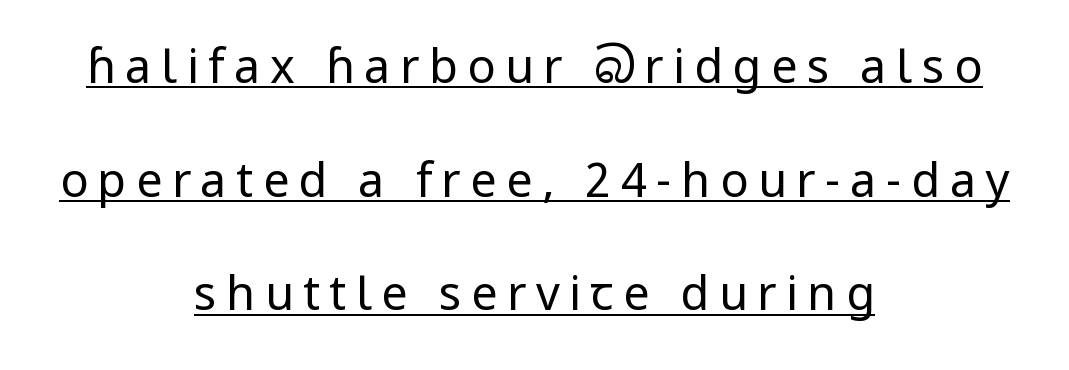
The image shows 47 px regular-weight sans-serif type, upright; set centered, loose line spacing (2.42x), unusually wide letter spacing (+0.2 em), underlined; low stroke contrast and a medium x-height.
